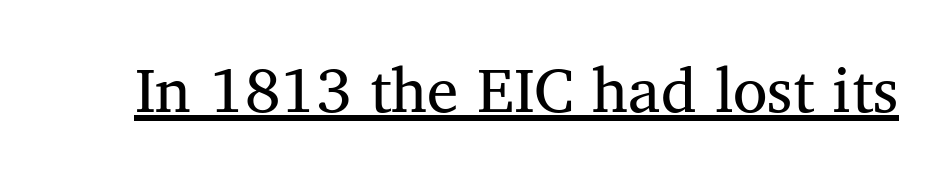
Tracking here is standard; glyphs follow each other at the usual distance. The words here are underlined. The letters advance in unequal steps, a hallmark of proportional type. Note: serifs present on the glyphs.
